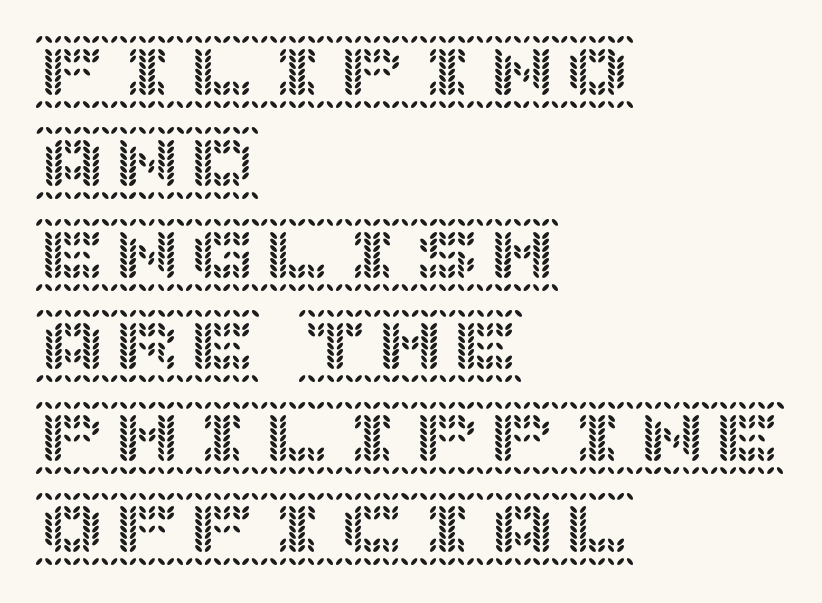
Has an underline been added? It has not. Nothing unusual about the tracking: characters are spaced as the font intends. This is roman type, the default non-slanted kind. Left-aligned paragraph, ragged on the right.
